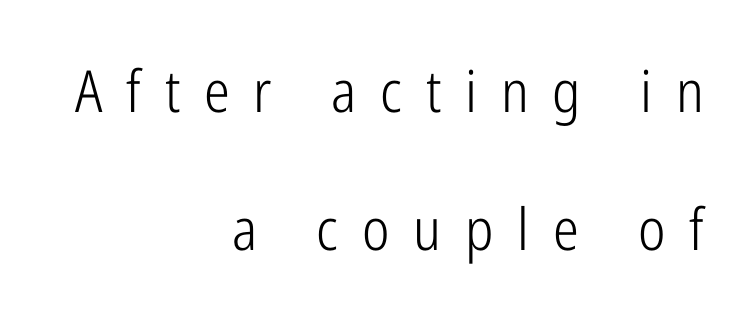
Here the designer chose a conventional face with non-uniform glyph widths. A clean baseline with only descenders dipping below it. No heavy texture on the line: the type isn't bold. Notice the wide empty band between every row — that's loose leading. How are the letters spaced? Widely, with obvious added tracking. You can tell it's not italic because the verticals are truly vertical.
